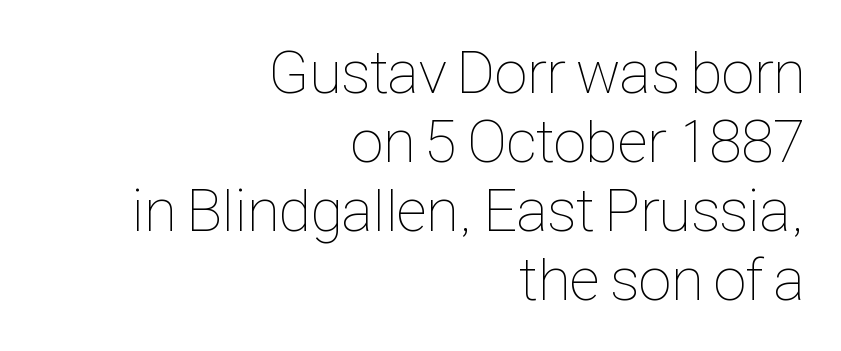
The image shows 61 px thin, condensed type, upright; set right-aligned, tight line spacing (1.13x), normal letter spacing, not underlined; low stroke contrast and a medium x-height.
